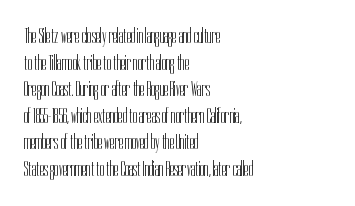
{"italic": "no", "bold": "no", "underline": "no", "align": "left", "line_spacing_ratio": 1.21, "letter_spacing": "normal", "letter_spacing_em": 0.0, "glyph_px": 22}
